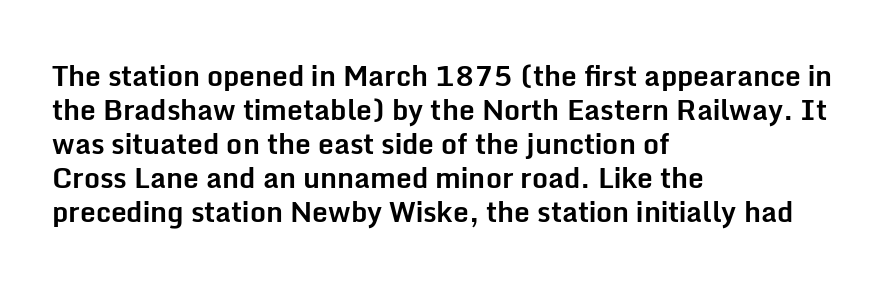
Q: Is the text bold? A: Yes.
Q: Is the text italic (slanted)? A: No, it is upright.
Q: Is the typeface a serif or a sans-serif typeface? A: Sans-serif.
Q: Is the text underlined? A: No.
Q: How is the paragraph aligned? A: Left-aligned.
Q: Is the spacing between letters normal or unusually wide? A: Normal.
Q: Width (condensed, normal, or wide)? A: Normal.
Q: Stroke contrast? A: Low.
Q: x-height? A: Medium.
Q: Monospaced? A: No.
